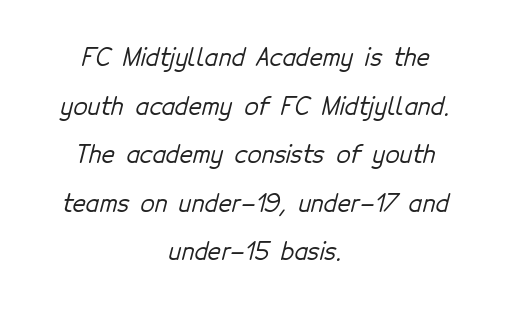
{"underline": "no", "align": "center", "line_spacing": "loose", "line_spacing_ratio": 2.11, "letter_spacing": "normal", "letter_spacing_em": 0.0, "glyph_px": 23}
